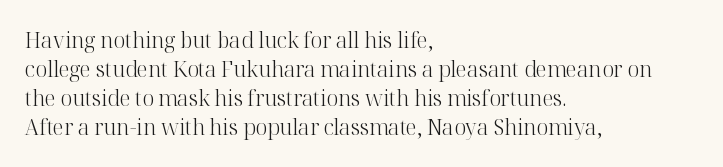
Letters rest on an invisible, unmarked baseline. Heaviness? Minimal to ordinary, like unemphasized prose. The rendering anchors every line to the left-hand side. The line-height multiplier appears to be the usual default.
